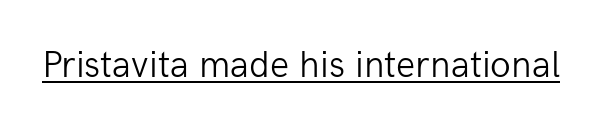
{"serif": "no", "italic": "no", "bold": "no", "weight": "light", "width": "normal", "stroke_contrast": "low", "x_height": "medium", "monospaced": "no", "underline": "yes", "letter_spacing": "normal", "letter_spacing_em": 0.0, "glyph_px": 38}
